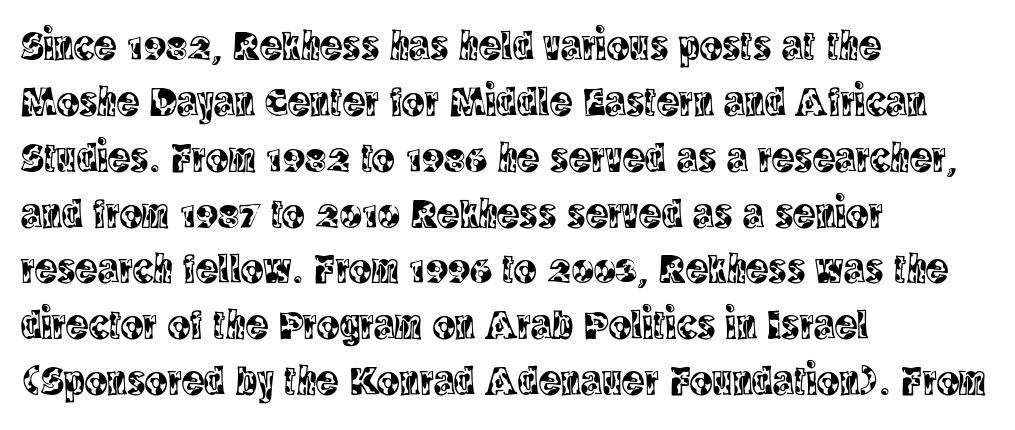
Q: Is the text italic (slanted)? A: No, it is upright.
Q: Is the typeface a serif or a sans-serif typeface? A: Serif.
Q: Is the text underlined? A: No.
Q: How is the paragraph aligned? A: Left-aligned.
Q: Is the spacing between letters normal or unusually wide? A: Normal.
Q: Is the spacing between lines tight, normal or loose? A: Normal.
Q: Width (condensed, normal, or wide)? A: Condensed.
Q: x-height? A: Large.
Q: Monospaced? A: No.
